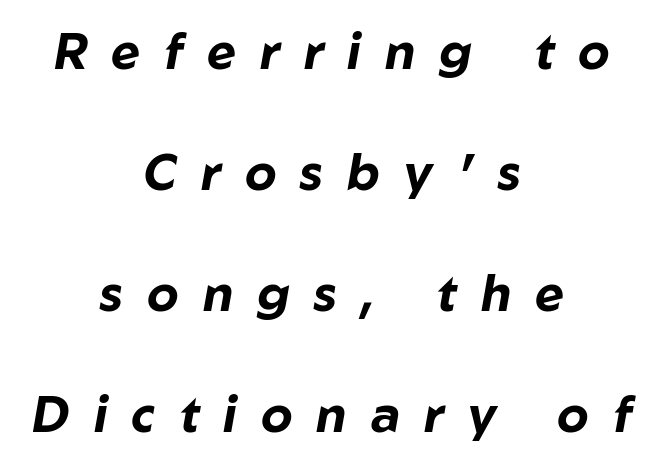
Q: Is the text bold? A: Yes.
Q: Is the text italic (slanted)? A: Yes, it leans right by about 10 degrees.
Q: Is the text underlined? A: No.
Q: How is the paragraph aligned? A: Centered.
Q: Is the spacing between letters normal or unusually wide? A: Unusually wide.
Q: Is the spacing between lines tight, normal or loose? A: Loose.
Q: Width (condensed, normal, or wide)? A: Normal.
Q: Stroke contrast? A: Low.
Q: x-height? A: Medium.
Q: Monospaced? A: No.
